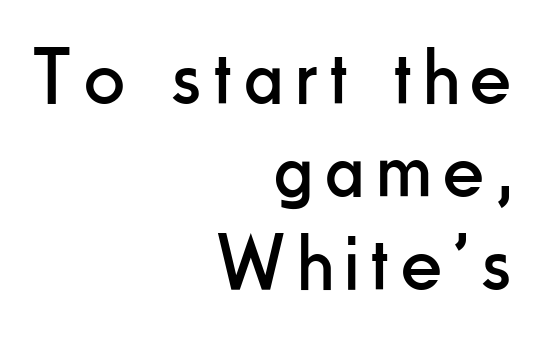
Q: Is the text bold? A: No.
Q: Is the text italic (slanted)? A: No, it is upright.
Q: Is the typeface a serif or a sans-serif typeface? A: Sans-serif.
Q: Is the text underlined? A: No.
Q: How is the paragraph aligned? A: Right-aligned.
Q: Width (condensed, normal, or wide)? A: Condensed.
Q: Stroke contrast? A: Low.
Q: x-height? A: Small.
Q: Monospaced? A: No.
